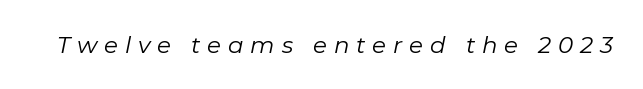
{"italic": "yes", "lean": "right", "slant_degrees": 11, "bold": "no", "underline": "no", "letter_spacing": "wide", "letter_spacing_em": 0.3, "glyph_px": 23}
